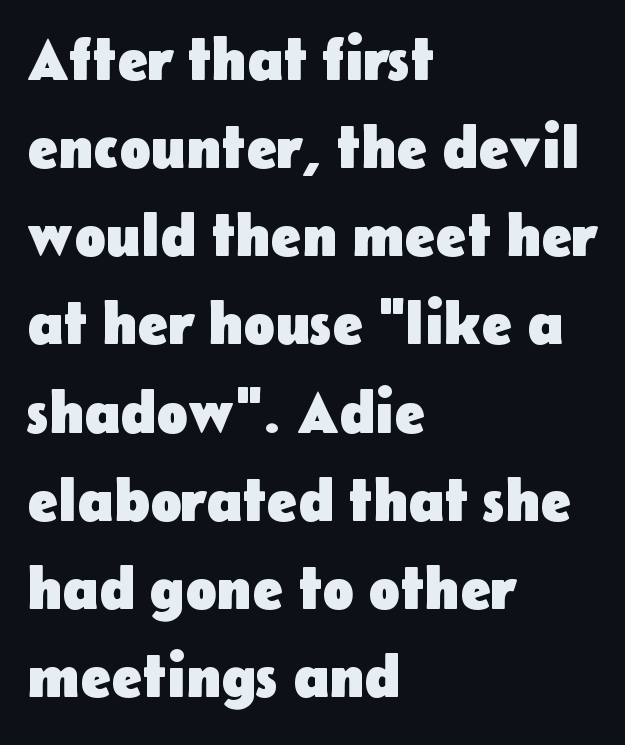
{"serif": "no", "italic": "no", "bold": "yes", "weight": "heavy", "width": "normal", "stroke_contrast": "low", "x_height": "medium", "monospaced": "no", "underline": "no", "align": "left", "line_spacing": "normal", "line_spacing_ratio": 1.52, "letter_spacing": "normal", "letter_spacing_em": 0.0, "glyph_px": 58}
